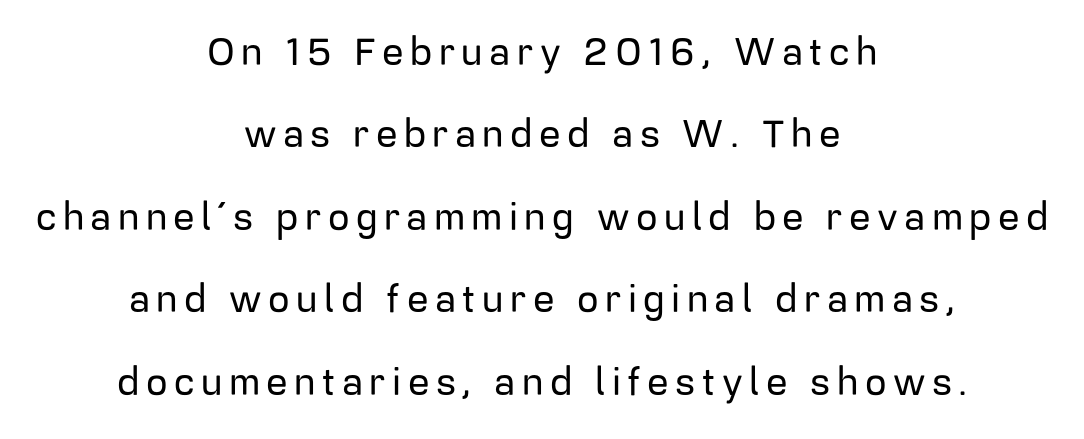
The image shows 38 px sans-serif type, upright; set centered, loose line spacing (2.17x), not underlined; low stroke contrast and a medium x-height.
